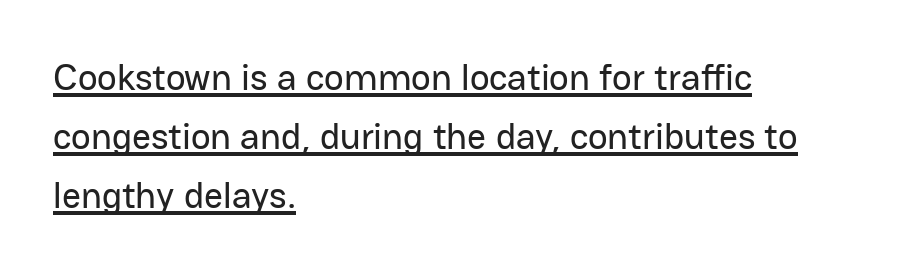
The image shows 37 px sans-serif type, upright; set left-aligned, normal line spacing (1.59x), normal letter spacing, underlined; low stroke contrast and a medium x-height.
